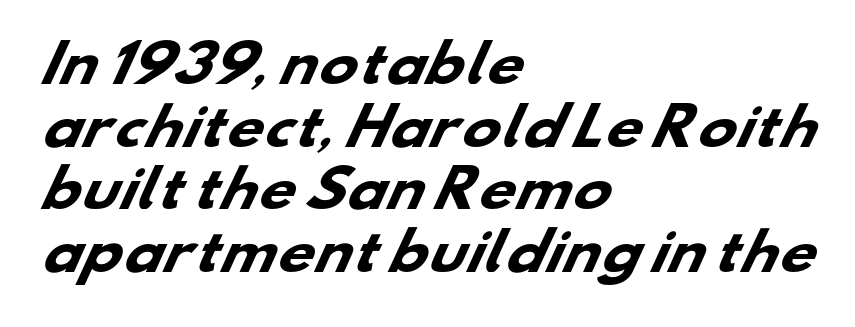
The image shows 51 px heavy, wide sans-serif type; set left-aligned, line spacing 1.23x, normal letter spacing, not underlined; low stroke contrast and a small x-height.
